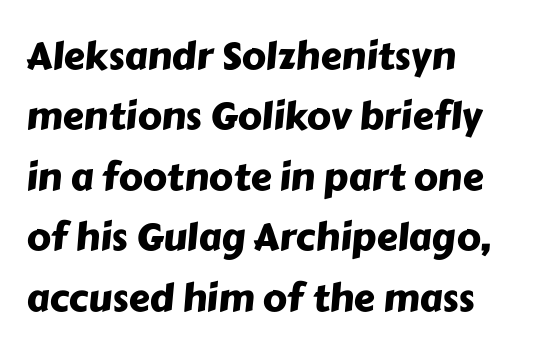
{"serif": "no", "width": "normal", "stroke_contrast": "low", "x_height": "medium", "monospaced": "no", "underline": "no", "align": "left", "line_spacing": "normal", "line_spacing_ratio": 1.59, "letter_spacing": "normal", "letter_spacing_em": 0.0, "glyph_px": 38}
